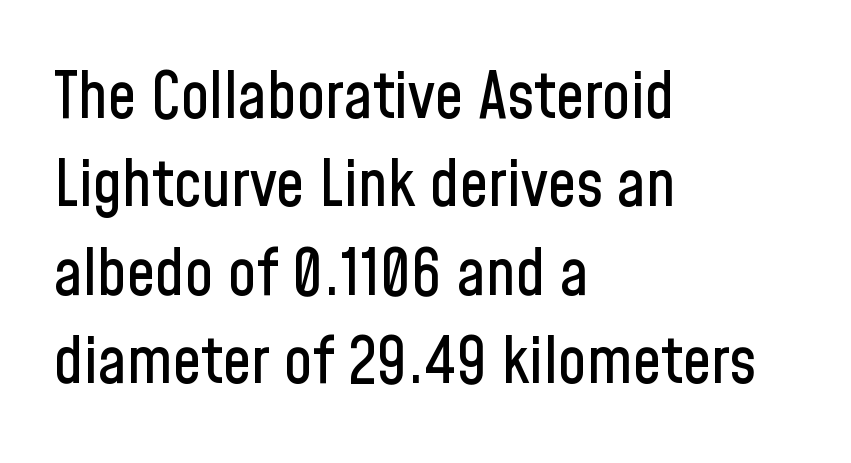
Q: Is the text italic (slanted)? A: No, it is upright.
Q: Is the typeface a serif or a sans-serif typeface? A: Sans-serif.
Q: Is the text underlined? A: No.
Q: How is the paragraph aligned? A: Left-aligned.
Q: Is the spacing between letters normal or unusually wide? A: Normal.
Q: Is the spacing between lines tight, normal or loose? A: Normal.
Q: Width (condensed, normal, or wide)? A: Condensed.
Q: Stroke contrast? A: Low.
Q: x-height? A: Medium.
Q: Monospaced? A: No.
